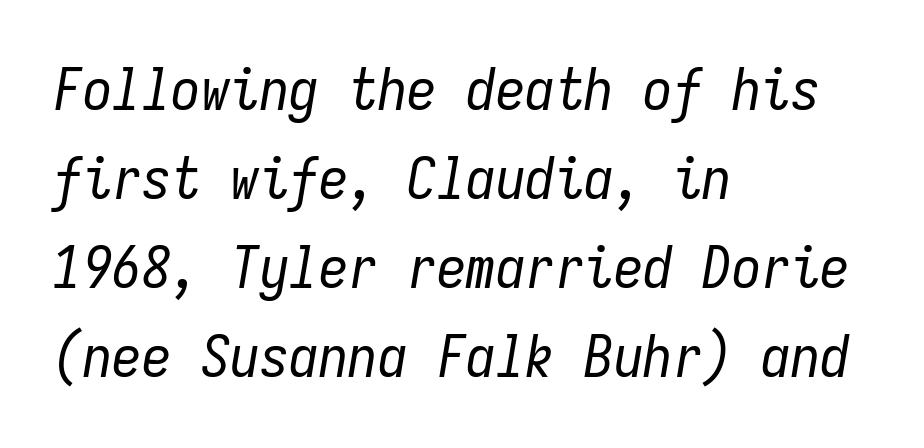
A classic flush-left, rag-right setting is used for this passage. Leading: standard. Is this a heavy cut? Hardly; it is regular or lighter. Every character here occupies the same horizontal width, giving the sample a typewriter-like rhythm.
